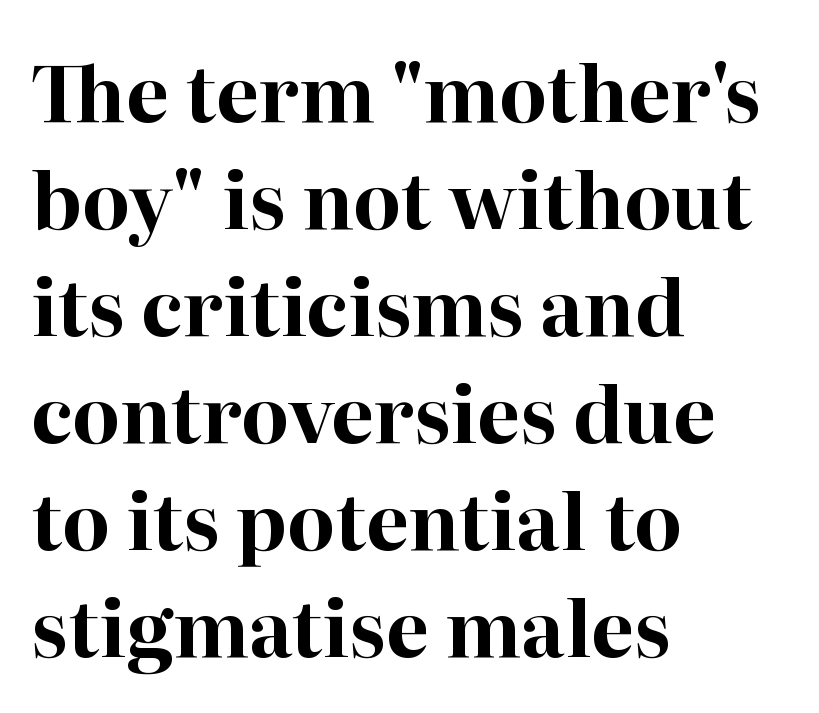
The face used here is rendered with its standard letterfit. Plenty of ink on the page — the face is bold. The designer left line spacing at the default. Is the block centered? No — it sits flush against the left margin. The letters carry serifs — small finishing strokes at the ends of their stems. The typography opts for an upright posture over an oblique one.
